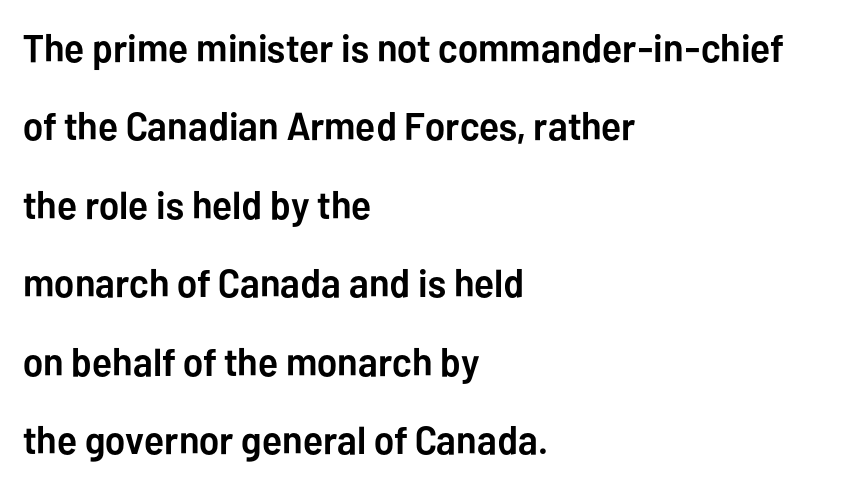
The type sits square on the baseline with zero lean. Does extra space separate the letters? No, they use regular spacing. Regarding leading, the lines here are spaced well apart. Typographic density is high because the face is bold.
